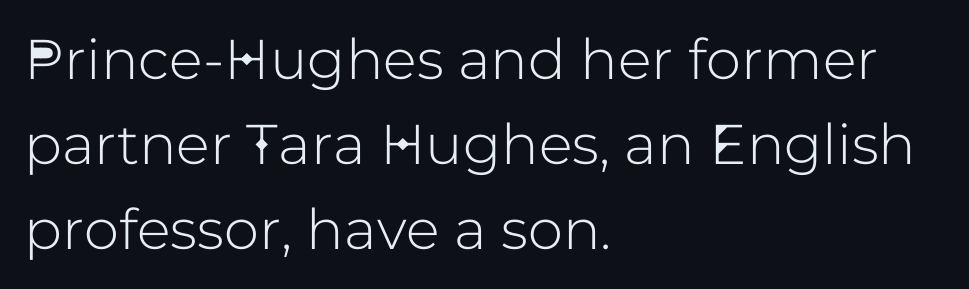
{"serif": "no", "italic": "no", "width": "normal", "stroke_contrast": "low", "x_height": "medium", "monospaced": "no", "underline": "no", "align": "left", "line_spacing": "normal", "line_spacing_ratio": 1.52, "letter_spacing": "normal", "letter_spacing_em": 0.0, "glyph_px": 56}
